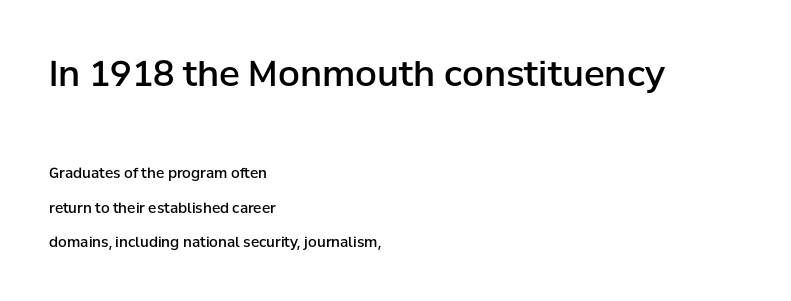
Q: Is the text bold? A: Semi-bold.
Q: Is the text italic (slanted)? A: No, it is upright.
Q: Is the typeface a serif or a sans-serif typeface? A: Sans-serif.
Q: Is the text underlined? A: No.
Q: How is the paragraph aligned? A: Left-aligned.
Q: Is the spacing between letters normal or unusually wide? A: Normal.
Q: Is the spacing between lines tight, normal or loose? A: Loose.
Q: Which block of text is set in a larger size, the first (top) or the second (bottom)? A: The first (top) one.
Q: Width (condensed, normal, or wide)? A: Normal.
Q: Stroke contrast? A: Low.
Q: x-height? A: Medium.
Q: Monospaced? A: No.
